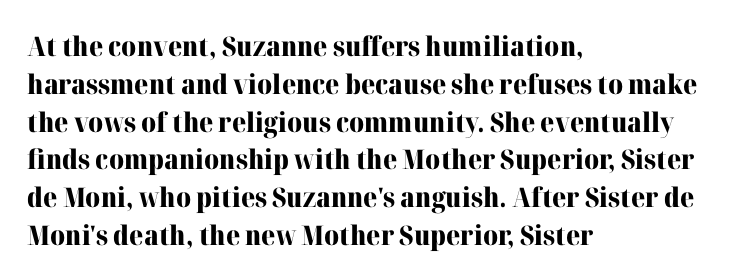
Line spacing here is normal. The baseline area is clear. This sample uses an upright cut, with every glyph sitting square on the baseline. These lines keep a tight, regular rhythm from letter to letter. Line beginnings align vertically; line endings do not.
